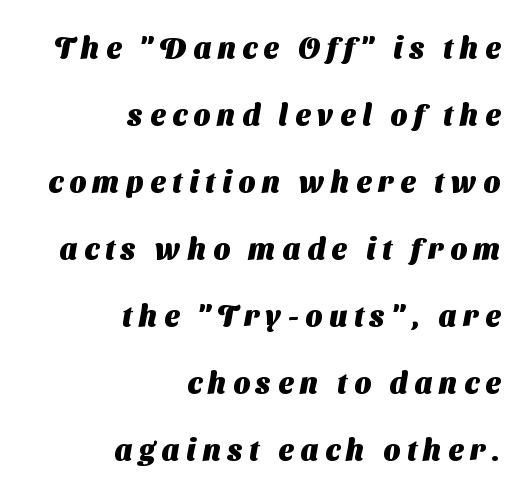
The image shows 29 px heavy sans-serif type; set right-aligned, loose line spacing (2.31x), unusually wide letter spacing (+0.24 em), not underlined; medium stroke contrast and a medium x-height.
